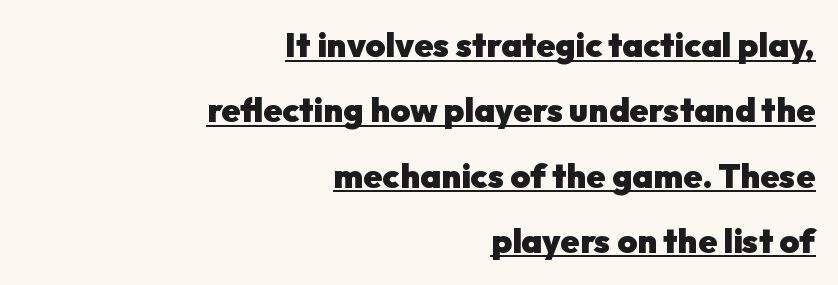
{"serif": "no", "italic": "no", "bold": "yes", "weight": "heavy", "width": "normal", "stroke_contrast": "low", "x_height": "medium", "monospaced": "no", "underline": "yes", "align": "right", "line_spacing": "loose", "line_spacing_ratio": 1.92, "letter_spacing": "normal", "letter_spacing_em": 0.0, "glyph_px": 34}
